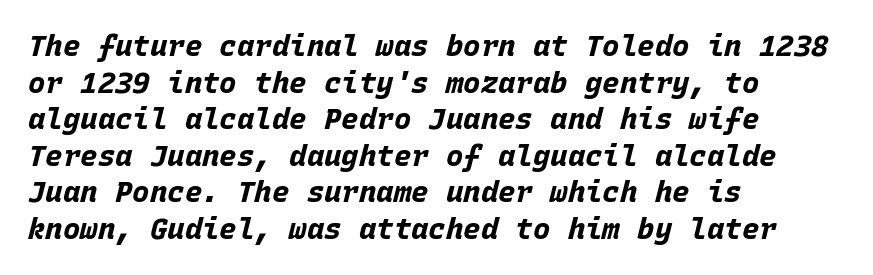
Line spacing here is normal. Fixed-width glyphs throughout — classic coding-font behaviour. Rule under the text: the space is simply empty. If you drew a line through each stem, it would be angled.
